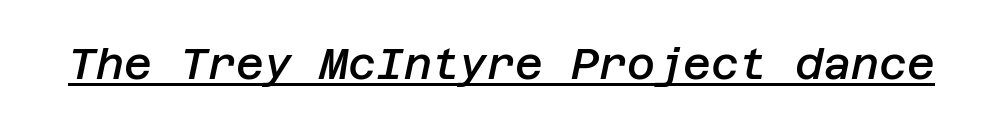
{"italic": "yes", "lean": "right", "slant_degrees": 12, "bold": "semi", "weight": "semibold", "width": "normal", "stroke_contrast": "low", "x_height": "large", "underline": "yes", "letter_spacing": "normal", "letter_spacing_em": 0.0, "glyph_px": 43}
